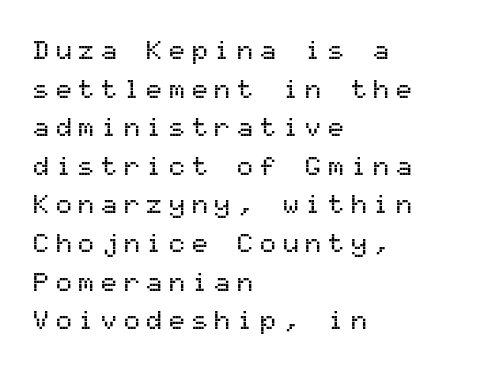
{"italic": "no", "underline": "no", "align": "left", "line_spacing": "normal", "line_spacing_ratio": 1.43, "letter_spacing": "wide", "letter_spacing_em": 0.24, "glyph_px": 27}
